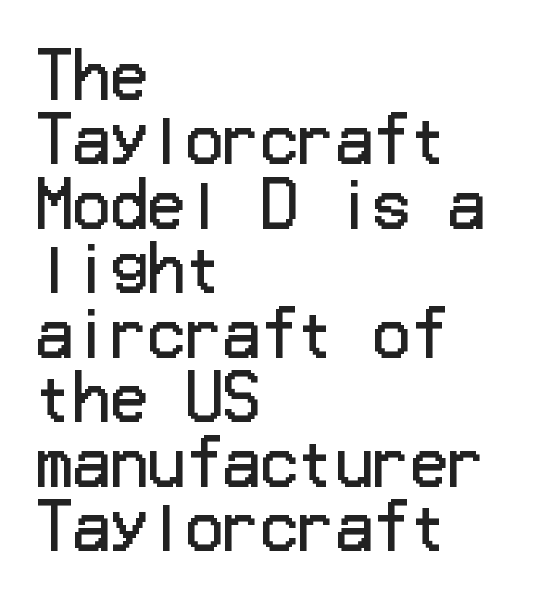
The image shows 62 px regular-weight sans-serif type, upright; set left-aligned, tight line spacing (1.04x), normal letter spacing, not underlined; low stroke contrast and a medium x-height.
